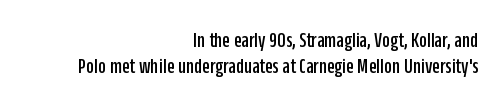
The image shows 22 px text type, upright; set right-aligned, line spacing 1.19x, normal letter spacing, not underlined.
